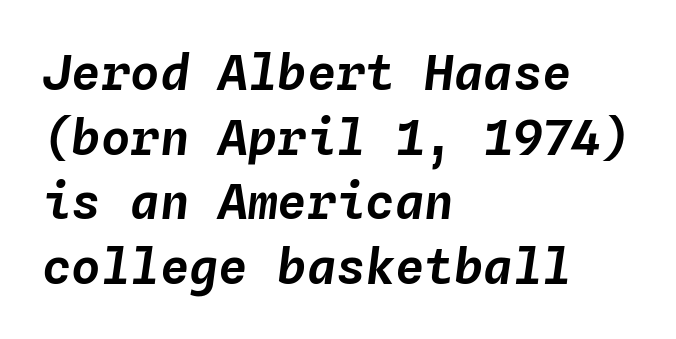
The image shows 49 px text type, italic (leaning right), monospaced; set left-aligned, normal line spacing (1.32x), normal letter spacing, not underlined; low stroke contrast and a medium x-height.
